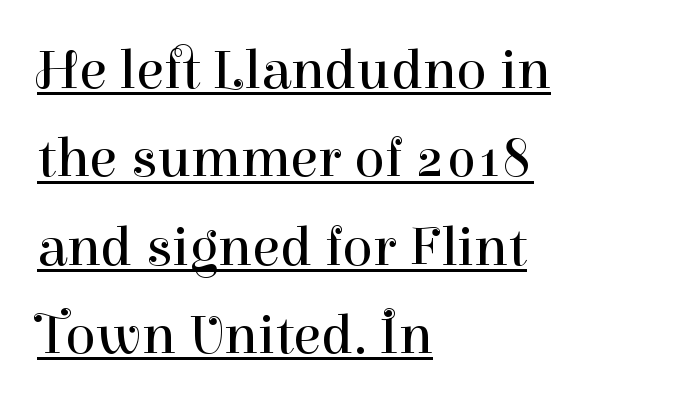
{"serif": "yes", "italic": "no", "bold": "no", "weight": "regular", "width": "normal", "stroke_contrast": "high", "x_height": "medium", "monospaced": "no", "underline": "yes", "align": "left", "line_spacing": "normal", "line_spacing_ratio": 1.55, "letter_spacing": "normal", "letter_spacing_em": 0.0, "glyph_px": 57}
